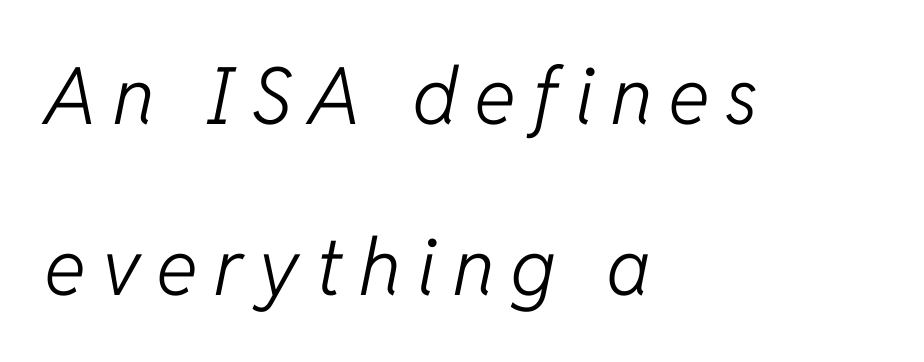
The image shows 79 px light type, italic (leaning right); set left-aligned, loose line spacing (2.16x), unusually wide letter spacing (+0.2 em), not underlined; low stroke contrast and a medium x-height.
